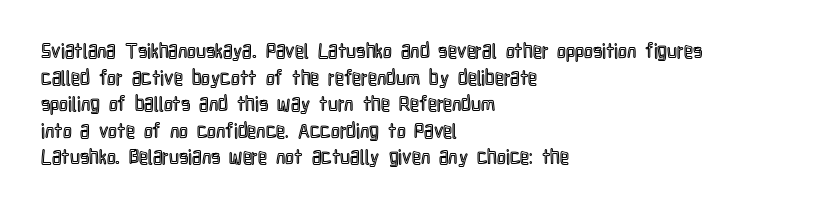
{"italic": "no", "underline": "no", "align": "left", "line_spacing": "normal", "line_spacing_ratio": 1.33, "letter_spacing": "normal", "letter_spacing_em": 0.0, "glyph_px": 20}
